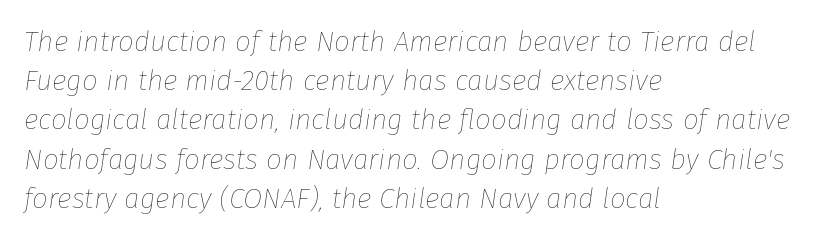
Quick note: italic. The rendering uses natural spacing where letterforms have individual widths. The horizontal fit of the characters is conventional and even. The glyphs are unaccompanied by any horizontal stroke below them. Line beginnings align vertically; line endings do not. Leading: standard.
